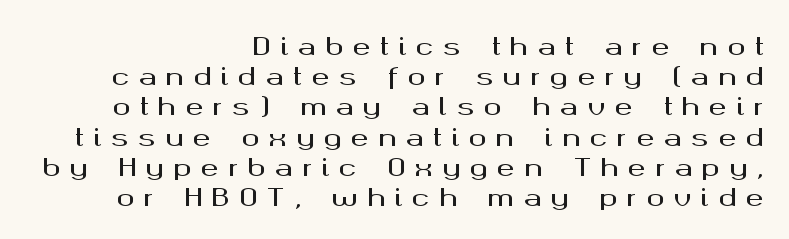
The image shows 24 px text type, upright; set right-aligned, normal line spacing (1.26x), unusually wide letter spacing (+0.39 em), not underlined.
